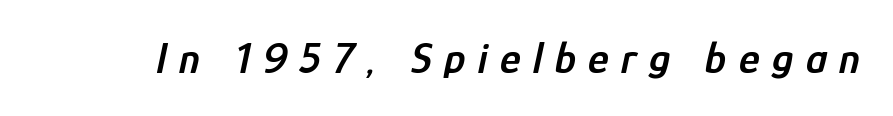
On the weight axis this lands at semibold, roughly 600. Check under the words: just untouched page. Look at the tracking — it's clearly loosened, letters drifting apart. Here the designer chose a conventional face with non-uniform glyph widths. Italic: yes, the glyphs are oblique.
